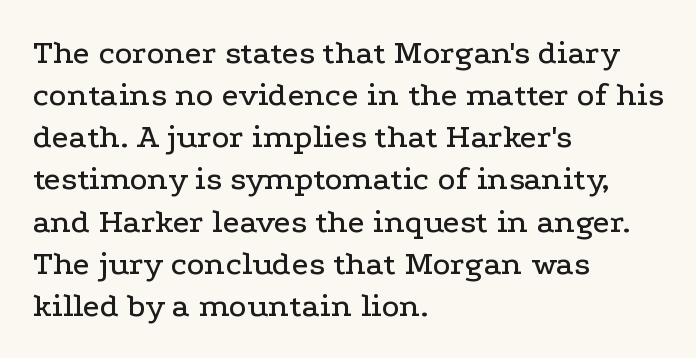
Q: Is the text italic (slanted)? A: No, it is upright.
Q: Is the typeface a serif or a sans-serif typeface? A: Serif.
Q: Is the text underlined? A: No.
Q: How is the paragraph aligned? A: Left-aligned.
Q: Is the spacing between letters normal or unusually wide? A: Normal.
Q: Width (condensed, normal, or wide)? A: Wide.
Q: Stroke contrast? A: Low.
Q: x-height? A: Medium.
Q: Monospaced? A: No.
